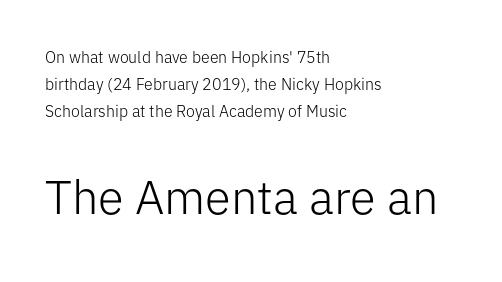
Unbolded letterforms with no extra heft. The typesetter chose a ragged-right arrangement here. This sample uses a sans-serif face. Compared with typical paragraphs, the rows here are spaced about the same.
